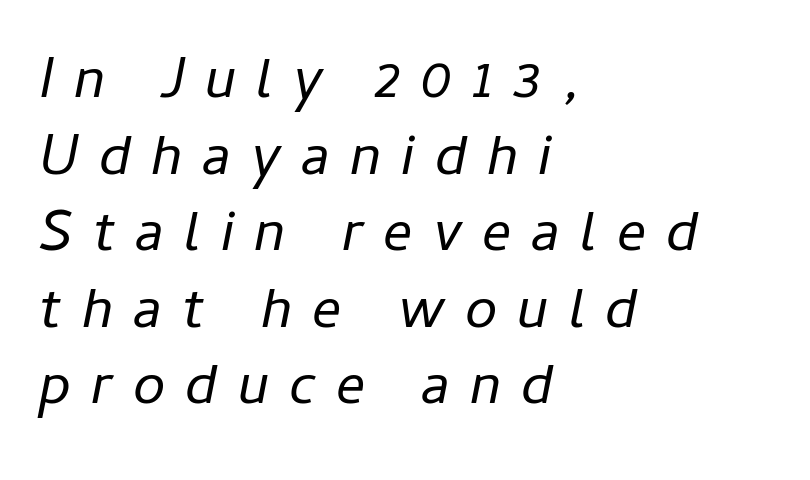
The image shows 58 px regular-weight type, italic (leaning right); set left-aligned, normal line spacing (1.32x), unusually wide letter spacing (+0.35 em), not underlined; low stroke contrast and a medium x-height.
